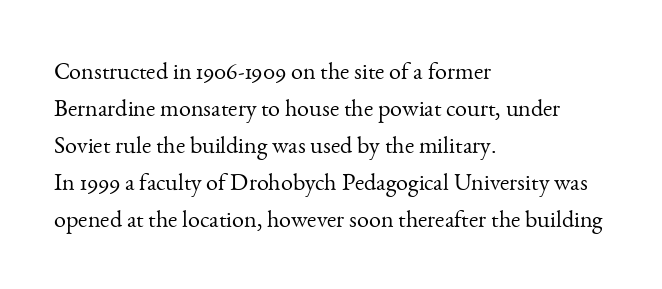
Q: Is the text bold? A: No.
Q: Is the text italic (slanted)? A: No, it is upright.
Q: Is the text underlined? A: No.
Q: How is the paragraph aligned? A: Left-aligned.
Q: Is the spacing between letters normal or unusually wide? A: Normal.
Q: Is the spacing between lines tight, normal or loose? A: Normal.
